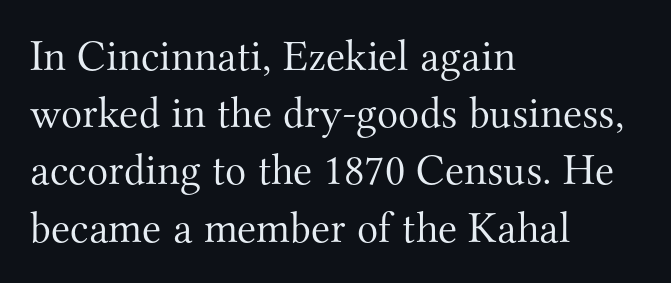
Compared with typical paragraphs, the rows here are spaced about the same. The rag falls on the right side of this text block. The baseline area is clear. Typographically, this falls in the serif category. No letter is thick-stroked: the sample isn't bold.
